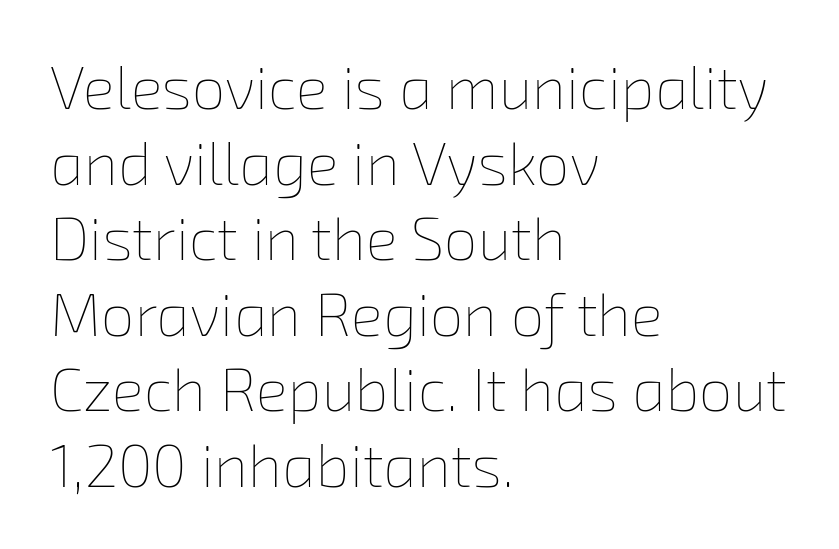
Q: Is the text bold? A: No.
Q: Is the text underlined? A: No.
Q: How is the paragraph aligned? A: Left-aligned.
Q: Is the spacing between letters normal or unusually wide? A: Normal.
Q: Is the spacing between lines tight, normal or loose? A: Normal.
Q: Width (condensed, normal, or wide)? A: Normal.
Q: Stroke contrast? A: Low.
Q: x-height? A: Medium.
Q: Monospaced? A: No.
